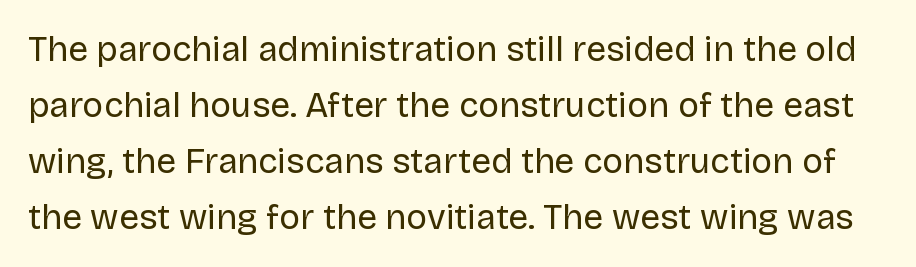
{"serif": "no", "italic": "no", "bold": "no", "weight": "regular", "width": "normal", "stroke_contrast": "low", "x_height": "large", "monospaced": "no", "underline": "no", "line_spacing": "normal", "line_spacing_ratio": 1.6, "letter_spacing": "normal", "letter_spacing_em": 0.0, "glyph_px": 35}
